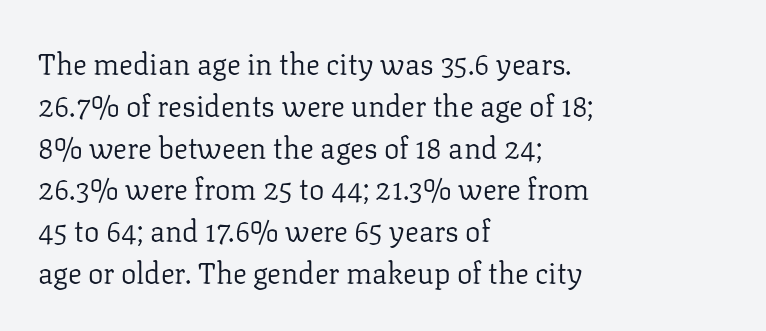
{"serif": "yes", "italic": "no", "bold": "no", "weight": "regular", "width": "normal", "stroke_contrast": "low", "x_height": "medium", "monospaced": "no", "underline": "no", "align": "left", "line_spacing": "normal", "line_spacing_ratio": 1.44, "letter_spacing": "normal", "letter_spacing_em": 0.0, "glyph_px": 29}
